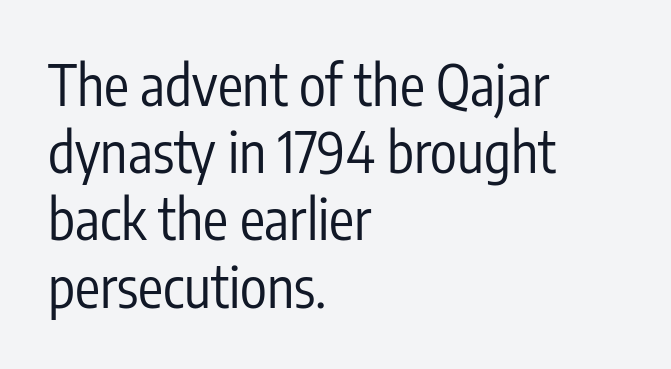
The image shows 56 px regular-weight, condensed sans-serif type, upright; set left-aligned, line spacing 1.2x, normal letter spacing, not underlined; low stroke contrast and a medium x-height.
